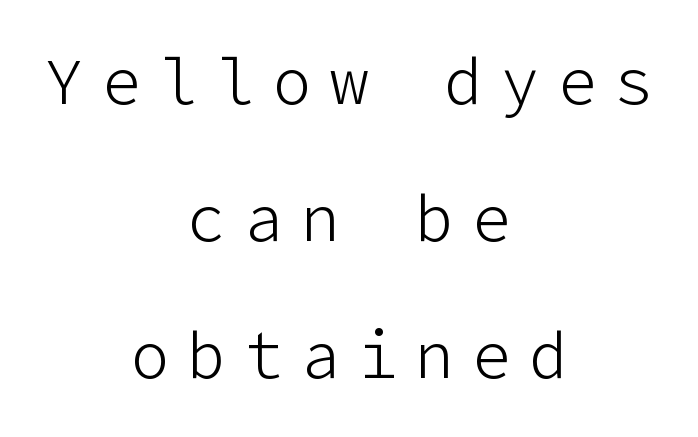
The rendering inserts visible extra space after every character. Students, observe: this is what heavily led, spacious text looks like. This reads as an unemphasized weight, regular at the heaviest. Honestly, there is no underline to notice here at all.
